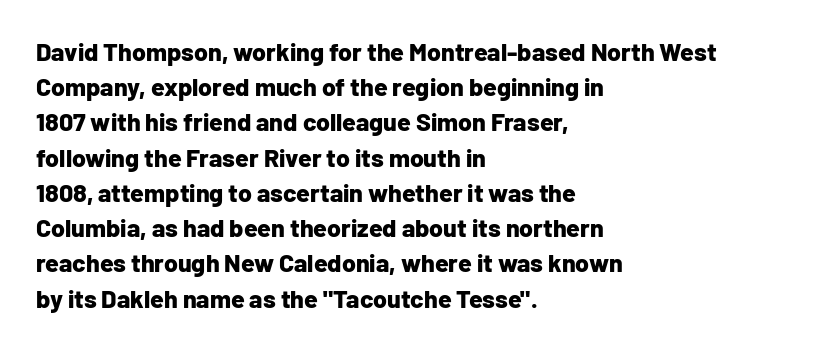
The image shows 25 px bold type, upright; set left-aligned, normal line spacing (1.41x), normal letter spacing, not underlined.
